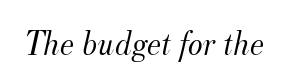
Q: Is the text bold? A: No.
Q: Is the text italic (slanted)? A: Yes, it leans right by about 12 degrees.
Q: Is the typeface a serif or a sans-serif typeface? A: Serif.
Q: Is the text underlined? A: No.
Q: Is the spacing between letters normal or unusually wide? A: Normal.
Q: Width (condensed, normal, or wide)? A: Normal.
Q: Stroke contrast? A: Medium.
Q: x-height? A: Small.
Q: Monospaced? A: No.
